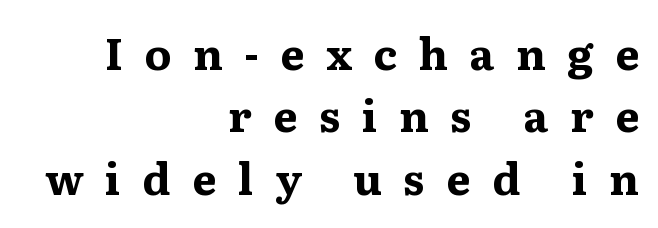
The image shows 43 px bold, wide serif type, upright; set right-aligned, normal line spacing (1.45x), unusually wide letter spacing (+0.5 em), not underlined; medium stroke contrast and a medium x-height.
